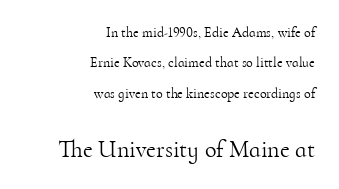
Q: Is the text bold? A: No.
Q: Is the text italic (slanted)? A: No, it is upright.
Q: Is the text underlined? A: No.
Q: How is the paragraph aligned? A: Right-aligned.
Q: Is the spacing between letters normal or unusually wide? A: Normal.
Q: Is the spacing between lines tight, normal or loose? A: Loose.
Q: Which block of text is set in a larger size, the first (top) or the second (bottom)? A: The second (bottom) one.
